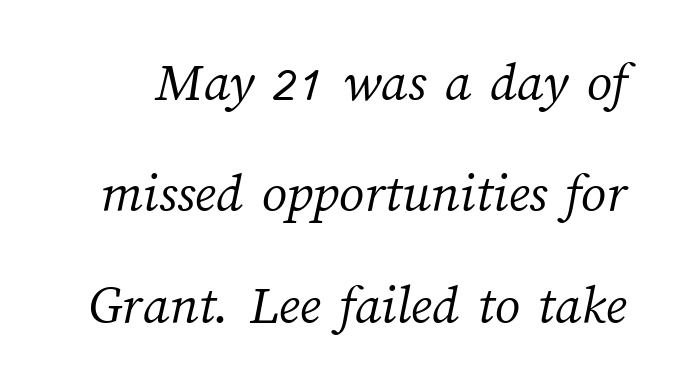
Summary of weight: not heavy and not bold. Glance below the letters and you will spot only blank space. Look at the tracking — it's just the regular setting, nothing added. Successive baselines arrive slowly, with a big drop between each. The face used here is proportionally spaced, like ordinary book or web type.
